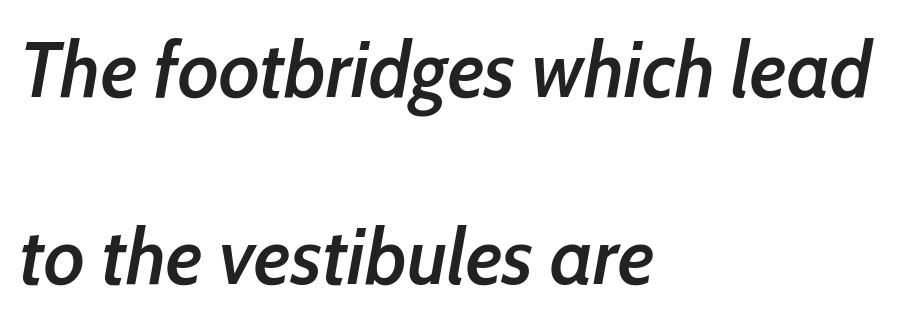
Q: Is the text bold? A: Semi-bold.
Q: Is the text italic (slanted)? A: Yes, it leans right by about 10 degrees.
Q: Is the text underlined? A: No.
Q: How is the paragraph aligned? A: Left-aligned.
Q: Is the spacing between letters normal or unusually wide? A: Normal.
Q: Is the spacing between lines tight, normal or loose? A: Loose.
Q: Width (condensed, normal, or wide)? A: Condensed.
Q: Stroke contrast? A: Low.
Q: x-height? A: Medium.
Q: Monospaced? A: No.
